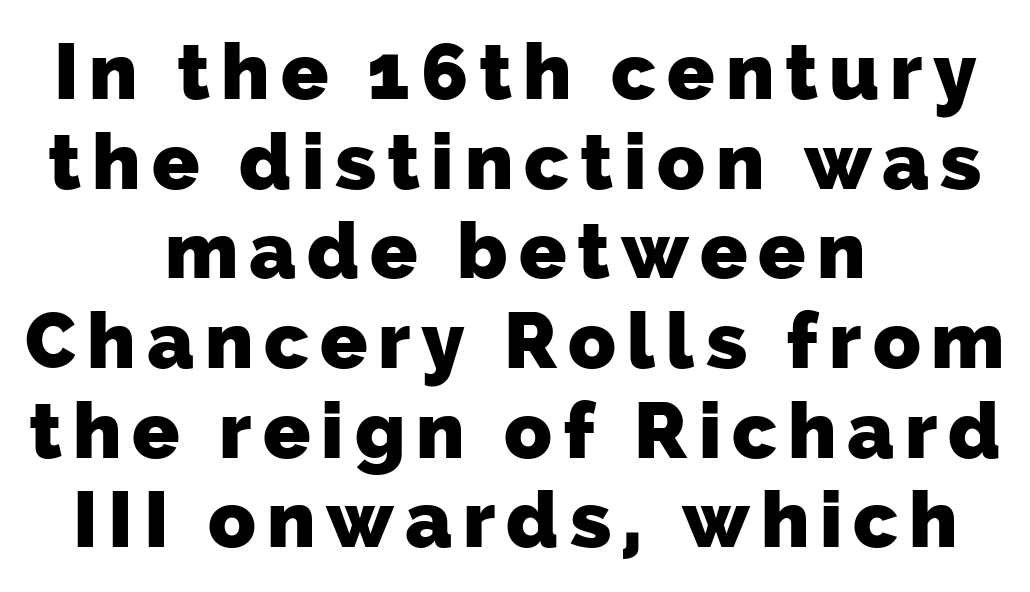
The image shows 78 px heavy sans-serif type; set centered, tight line spacing (1.15x), not underlined; low stroke contrast and a medium x-height.
